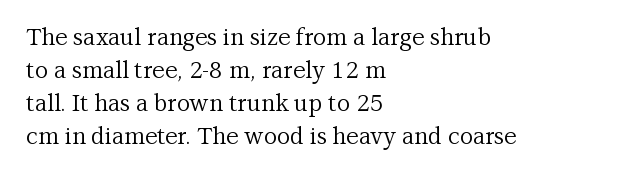
Does extra space separate the letters? No, they use regular spacing. The rendering anchors every line to the left-hand side. The axis of the letterforms is exactly vertical. These lines sit exactly where default settings would place them. Ink coverage per letter is moderate at most. Bare-footed words on every line.
